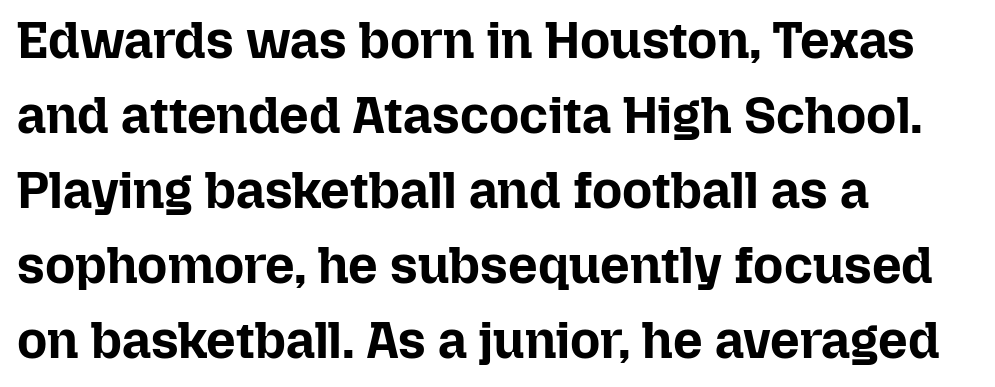
Q: Is the text bold? A: Yes.
Q: Is the text italic (slanted)? A: No, it is upright.
Q: Is the text underlined? A: No.
Q: How is the paragraph aligned? A: Left-aligned.
Q: Is the spacing between letters normal or unusually wide? A: Normal.
Q: Is the spacing between lines tight, normal or loose? A: Normal.
Q: Width (condensed, normal, or wide)? A: Normal.
Q: Stroke contrast? A: Low.
Q: x-height? A: Medium.
Q: Monospaced? A: No.
